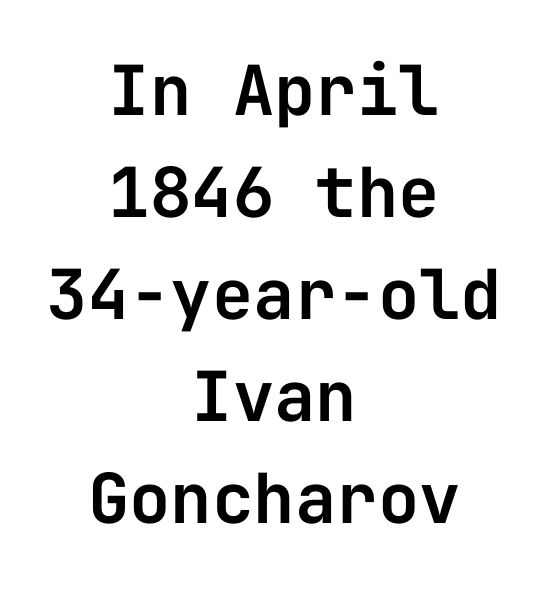
{"serif": "no", "italic": "no", "width": "normal", "stroke_contrast": "low", "x_height": "medium", "monospaced": "yes", "underline": "no", "align": "center", "line_spacing": "normal", "line_spacing_ratio": 1.48, "letter_spacing": "normal", "letter_spacing_em": 0.0, "glyph_px": 69}
